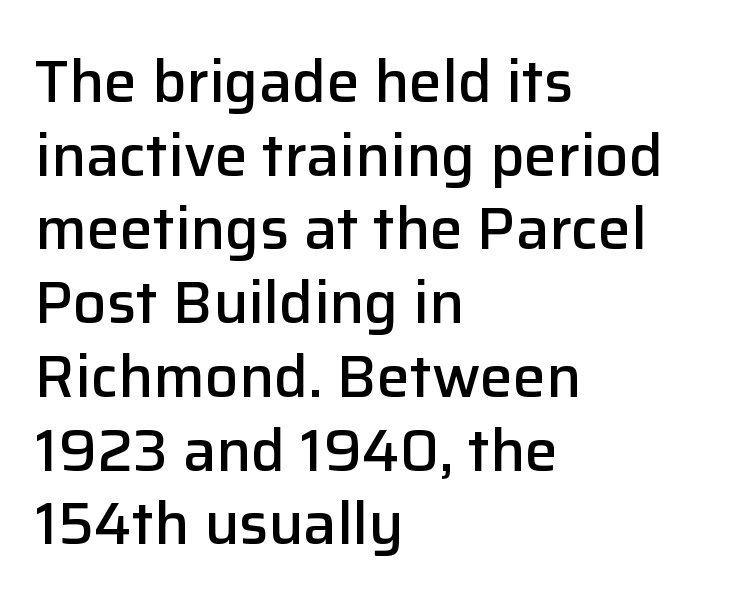
{"serif": "no", "italic": "no", "bold": "semi", "weight": "semibold", "width": "normal", "stroke_contrast": "low", "x_height": "medium", "monospaced": "no", "underline": "no", "align": "left", "line_spacing": "normal", "line_spacing_ratio": 1.25, "letter_spacing": "normal", "letter_spacing_em": 0.0, "glyph_px": 59}
